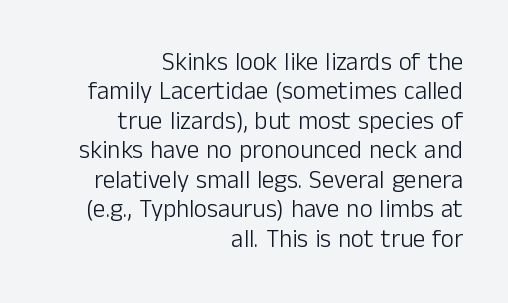
Q: Is the text bold? A: No.
Q: Is the text italic (slanted)? A: No, it is upright.
Q: Is the text underlined? A: No.
Q: How is the paragraph aligned? A: Right-aligned.
Q: Is the spacing between letters normal or unusually wide? A: Normal.
